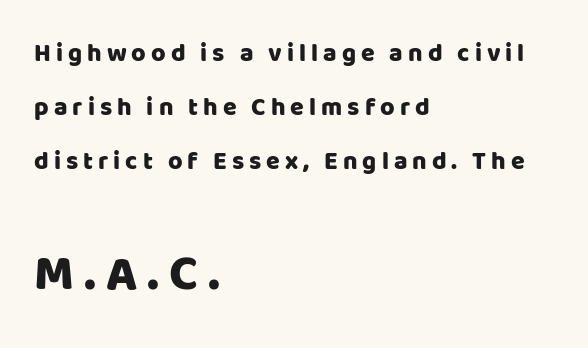
Q: Is the text italic (slanted)? A: No, it is upright.
Q: Is the typeface a serif or a sans-serif typeface? A: Sans-serif.
Q: Is the text underlined? A: No.
Q: How is the paragraph aligned? A: Left-aligned.
Q: Is the spacing between letters normal or unusually wide? A: Unusually wide.
Q: Is the spacing between lines tight, normal or loose? A: Loose.
Q: Which block of text is set in a larger size, the first (top) or the second (bottom)? A: The second (bottom) one.
Q: Width (condensed, normal, or wide)? A: Normal.
Q: Stroke contrast? A: Low.
Q: x-height? A: Large.
Q: Monospaced? A: No.
